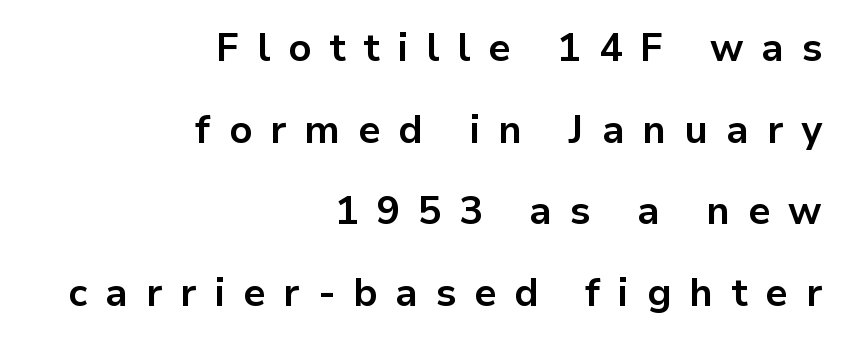
The image shows 39 px bold sans-serif type, upright; set right-aligned, loose line spacing (2.09x), unusually wide letter spacing (+0.46 em), not underlined; low stroke contrast and a medium x-height.
